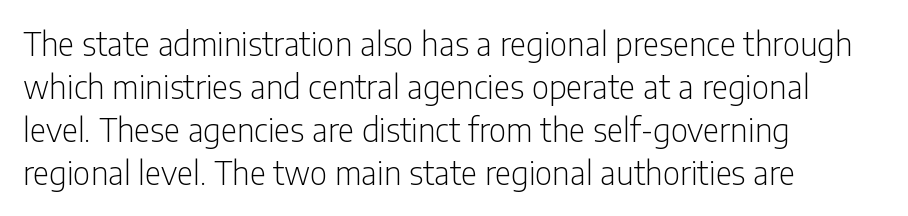
{"serif": "no", "italic": "no", "bold": "no", "weight": "light", "width": "condensed", "stroke_contrast": "low", "x_height": "medium", "monospaced": "no", "underline": "no", "align": "left", "line_spacing": "normal", "line_spacing_ratio": 1.34, "letter_spacing": "normal", "letter_spacing_em": 0.0, "glyph_px": 32}
